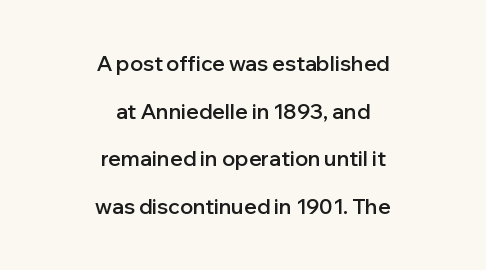
{"italic": "no", "bold": "semi", "underline": "no", "align": "center", "line_spacing": "loose", "line_spacing_ratio": 2.27, "letter_spacing": "normal", "letter_spacing_em": 0.0, "glyph_px": 21}
